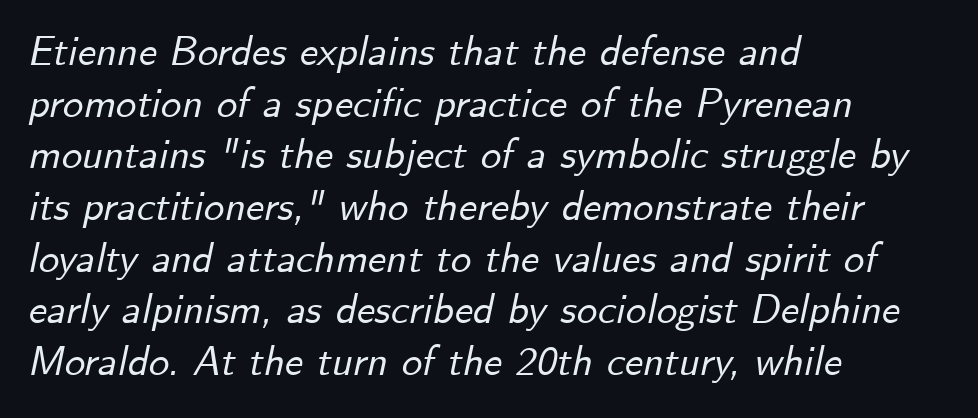
Q: Is the text italic (slanted)? A: Yes, it leans right by about 12 degrees.
Q: Is the text underlined? A: No.
Q: How is the paragraph aligned? A: Left-aligned.
Q: Is the spacing between letters normal or unusually wide? A: Normal.
Q: Is the spacing between lines tight, normal or loose? A: Normal.
Q: Width (condensed, normal, or wide)? A: Normal.
Q: Stroke contrast? A: Low.
Q: x-height? A: Small.
Q: Monospaced? A: No.
